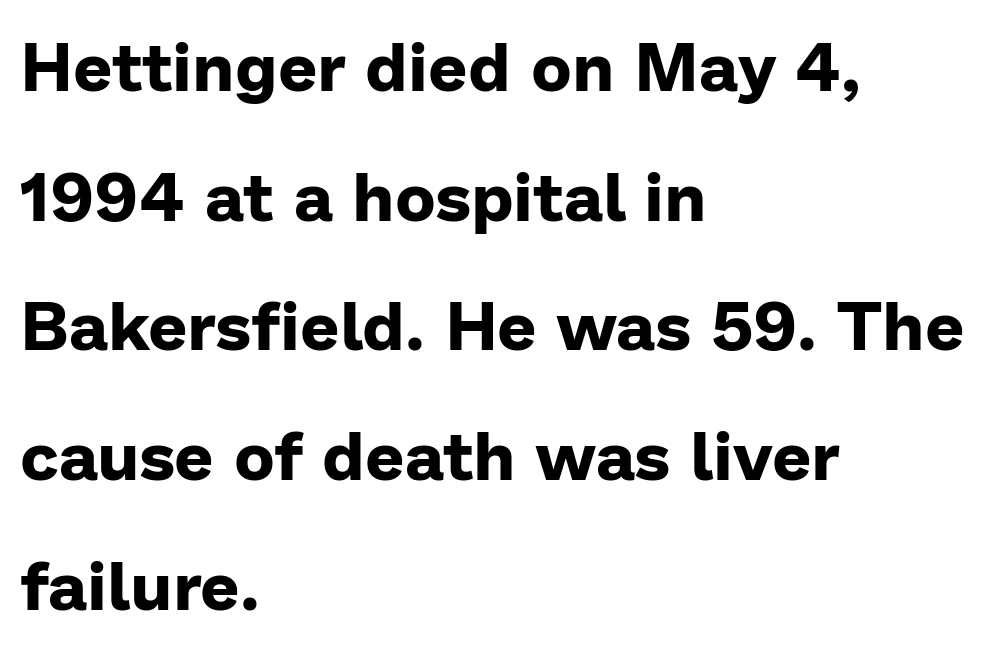
{"serif": "no", "italic": "no", "bold": "yes", "weight": "bold", "width": "normal", "stroke_contrast": "low", "x_height": "medium", "monospaced": "no", "underline": "no", "align": "left", "line_spacing_ratio": 1.88, "letter_spacing": "normal", "letter_spacing_em": 0.0, "glyph_px": 69}
